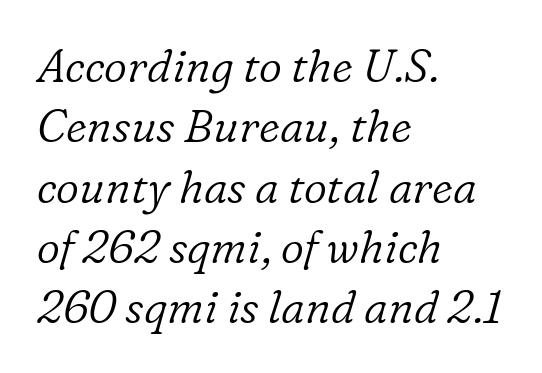
{"serif": "yes", "italic": "yes", "lean": "right", "slant_degrees": 16, "bold": "no", "weight": "light", "width": "normal", "stroke_contrast": "low", "x_height": "medium", "monospaced": "no", "underline": "no", "align": "left", "line_spacing": "normal", "line_spacing_ratio": 1.34, "letter_spacing": "normal", "letter_spacing_em": 0.0, "glyph_px": 45}
